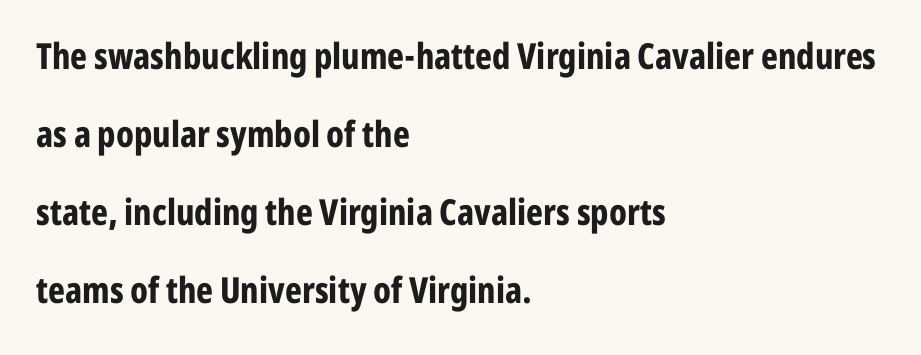
Underlining? Definitely not there. No italicization has been applied; the sample stays upright. Spacing verdict: proportional, widths tailored to each character. Characters follow at the spacing the type designer built in. Horizontal alignment here is leftward, the default for most running prose.
